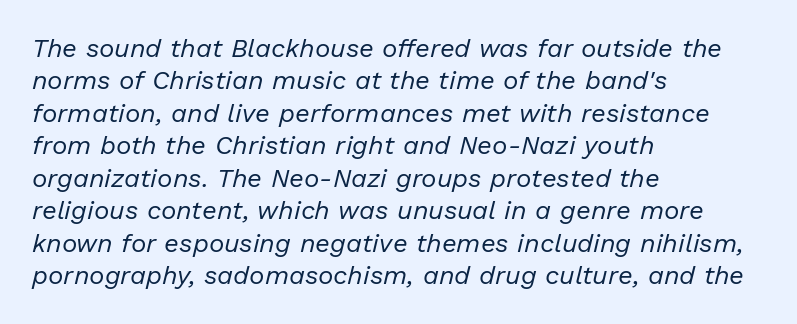
Q: Is the text bold? A: No.
Q: Is the text italic (slanted)? A: Yes, it leans right by about 13 degrees.
Q: Is the text underlined? A: No.
Q: How is the paragraph aligned? A: Left-aligned.
Q: Is the spacing between letters normal or unusually wide? A: Normal.
Q: Is the spacing between lines tight, normal or loose? A: Normal.
